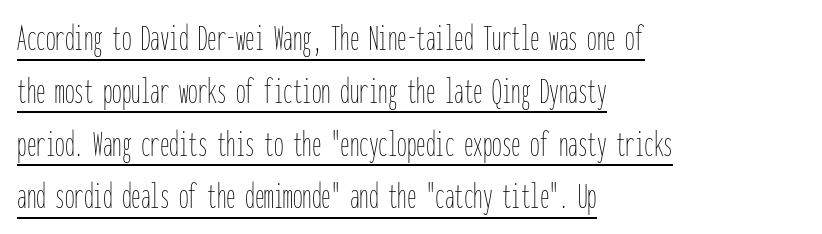
The image shows 38 px thin, condensed type, upright, monospaced; set left-aligned, normal line spacing (1.39x), normal letter spacing, underlined; low stroke contrast and a medium x-height.
